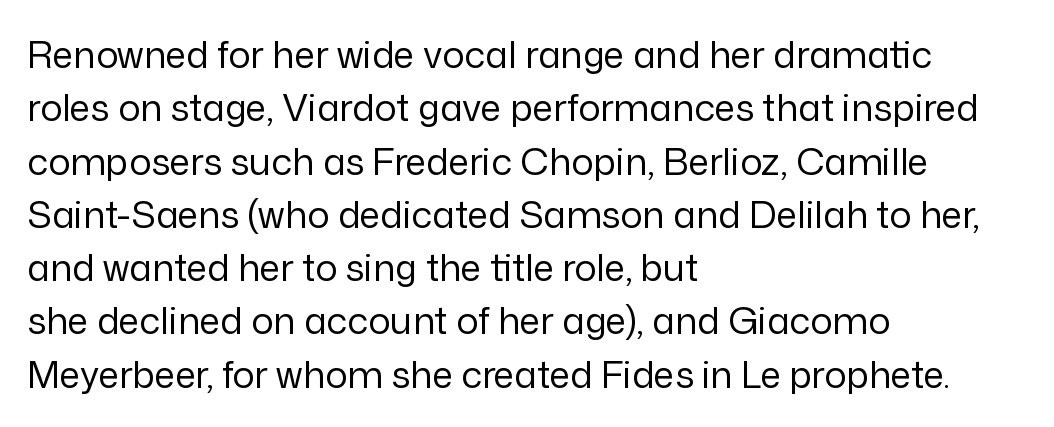
The image shows 37 px regular-weight sans-serif type, upright; set left-aligned, normal line spacing (1.44x), normal letter spacing, not underlined; low stroke contrast and a medium x-height.
